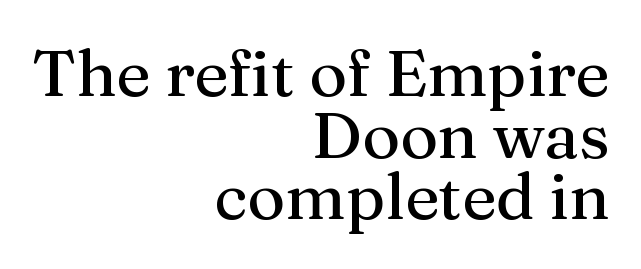
Horizontally, the lines are justified to the trailing edge only. In terms of posture, this sample is upright. The glyphs are unaccompanied by any horizontal stroke below them. These lines are rendered in a variable-pitch font. Cramped leading. These lines are composed in type with serifs.
